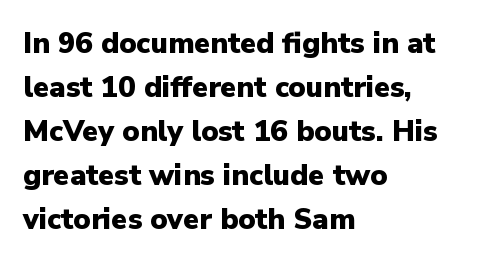
{"serif": "no", "italic": "no", "bold": "yes", "weight": "heavy", "width": "normal", "stroke_contrast": "low", "x_height": "medium", "monospaced": "no", "underline": "no", "align": "left", "line_spacing": "normal", "line_spacing_ratio": 1.52, "letter_spacing": "normal", "letter_spacing_em": 0.0, "glyph_px": 29}
